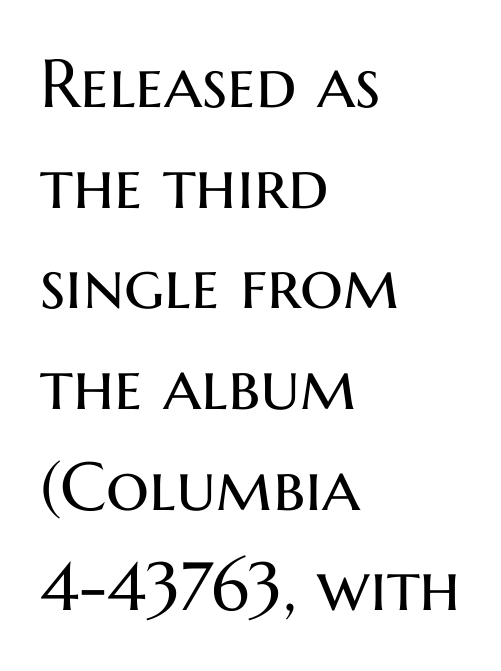
Vertical strokes here are truly vertical. If you measured baseline to baseline, you'd find a middling distance. Words appear dense and cohesive because spacing is normal. Think of a printed novel: that variable character pitch is what you see here. The foot of each line stays bare and open.
